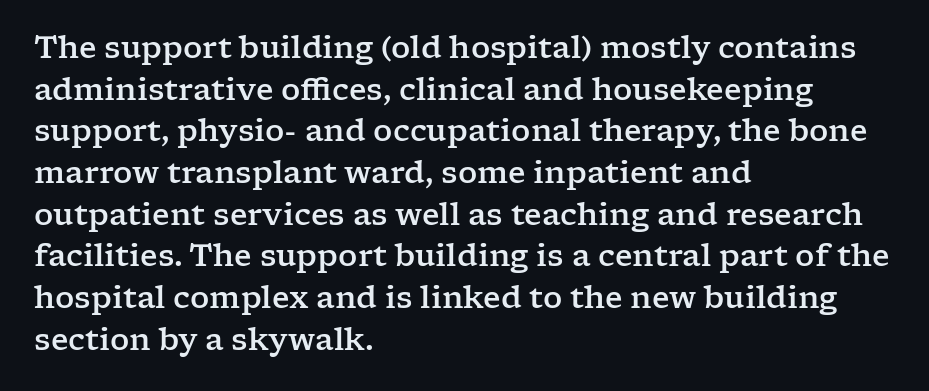
Q: Is the text italic (slanted)? A: No, it is upright.
Q: Is the typeface a serif or a sans-serif typeface? A: Serif.
Q: Is the text underlined? A: No.
Q: How is the paragraph aligned? A: Left-aligned.
Q: Is the spacing between letters normal or unusually wide? A: Normal.
Q: Is the spacing between lines tight, normal or loose? A: Normal.
Q: Width (condensed, normal, or wide)? A: Wide.
Q: Stroke contrast? A: Low.
Q: x-height? A: Medium.
Q: Monospaced? A: No.
